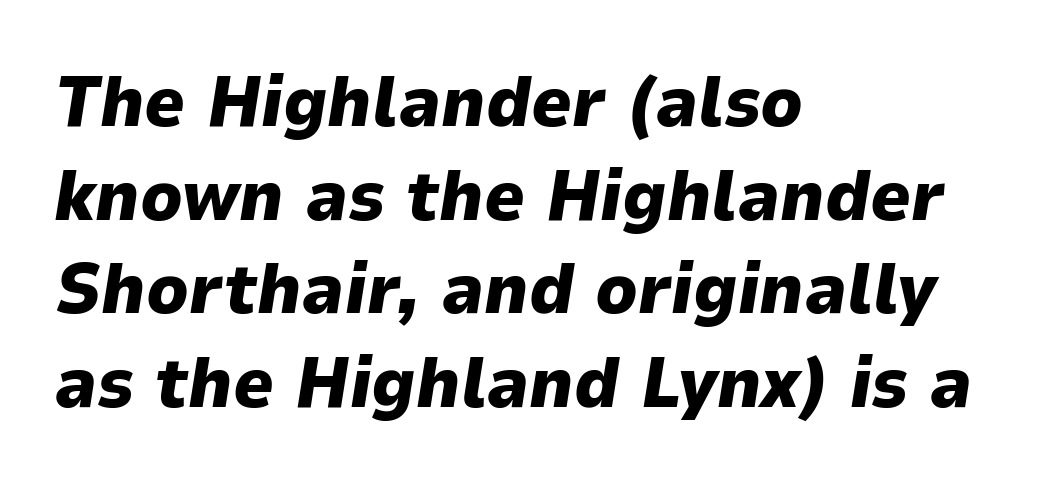
{"italic": "yes", "lean": "right", "slant_degrees": 9, "bold": "yes", "weight": "heavy", "width": "normal", "stroke_contrast": "low", "x_height": "medium", "monospaced": "no", "underline": "no", "align": "left", "line_spacing": "normal", "line_spacing_ratio": 1.32, "letter_spacing": "normal", "letter_spacing_em": 0.0, "glyph_px": 71}
